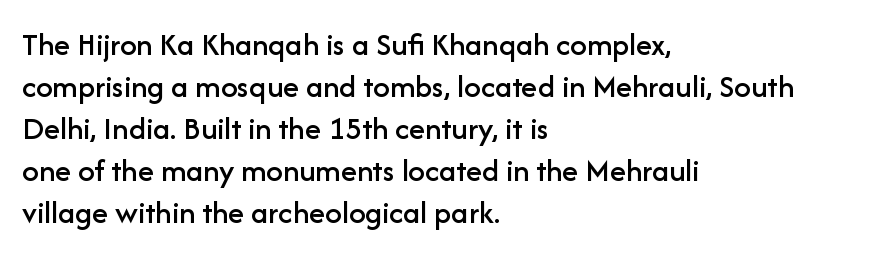
Q: Is the text italic (slanted)? A: No, it is upright.
Q: Is the typeface a serif or a sans-serif typeface? A: Sans-serif.
Q: Is the text underlined? A: No.
Q: How is the paragraph aligned? A: Left-aligned.
Q: Is the spacing between letters normal or unusually wide? A: Normal.
Q: Is the spacing between lines tight, normal or loose? A: Normal.
Q: Width (condensed, normal, or wide)? A: Normal.
Q: Stroke contrast? A: Low.
Q: x-height? A: Medium.
Q: Monospaced? A: No.
